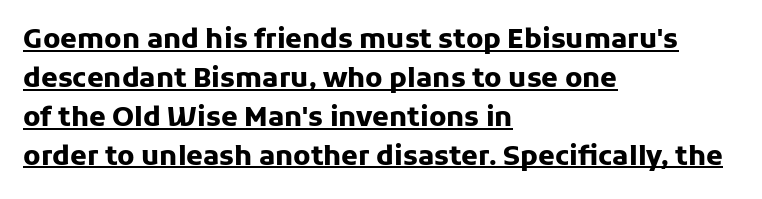
The letters stand straight up with perfectly vertical stems. The characters look thick and weighty, a clear bold. Rows of type keep a routine distance in the vertical direction. The face used here appears with an underline applied. Look at the tracking — it's just the regular setting, nothing added.
